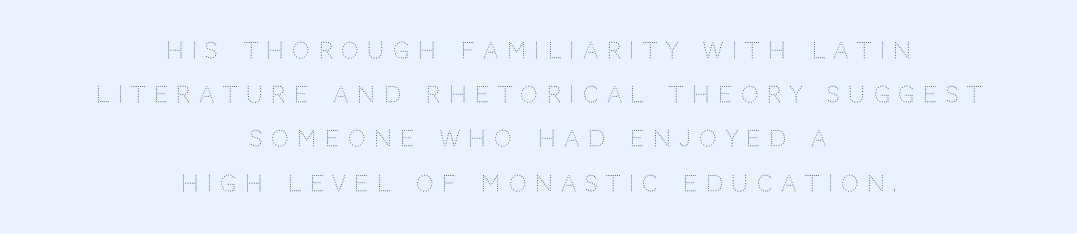
On a weight scale, this lands at 450 or below. Nope, not italic — everything's standing straight. The passage shown has open, widely tracked lettering throughout. Underline: absent. This block would shrink considerably if given ordinary leading; it's expanded now. Leftover space on each line is divided equally before and after the words.
